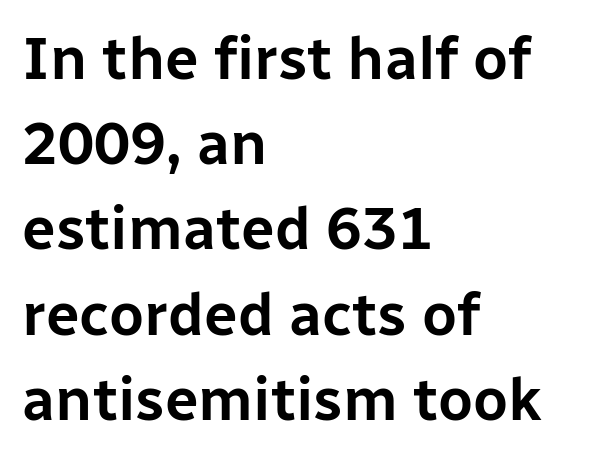
Each letter keeps its own natural width here, so spacing adapts to shape. Letter spacing: default. The compositor pushed each line to the left boundary. Any mark beneath the type? The region is blank.
